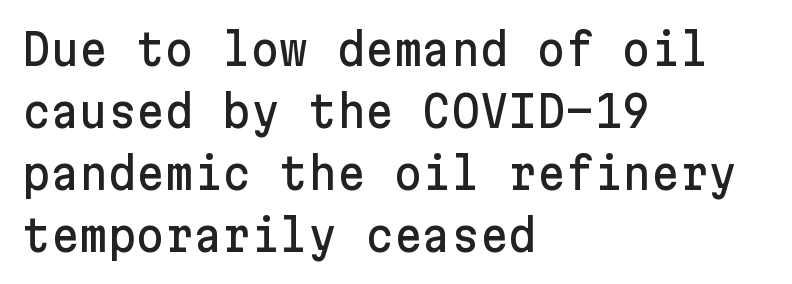
Evenly set lines give the paragraph a standard silhouette. This is sans-serif lettering, the kind often seen on screens and signage. Nobody drew a line under any word here. The type is set solid horizontally, with unmodified tracking.
